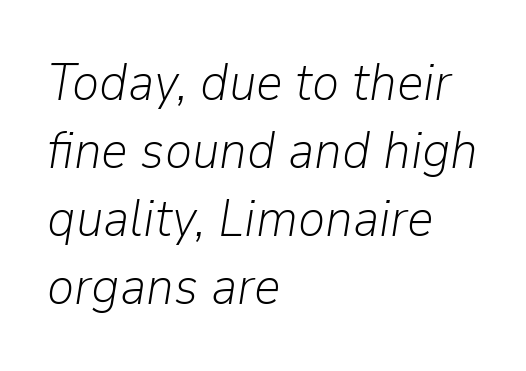
The rag falls on the right side of this text block. Regular leading. The rendering uses natural spacing where letterforms have individual widths. Observe the ordinary spacing: letters are neighbours, not strangers.
